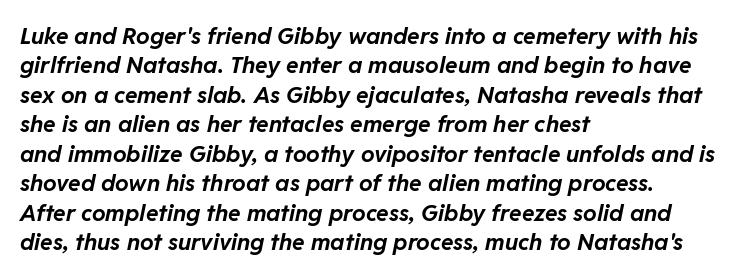
This sample uses an oblique cut, with every glyph tilted off the vertical. The zone under the glyphs is completely vacant. One-word summary of the alignment: left. Vertically, the passage feels balanced, rows spaced as you'd expect. Notice how thick the strokes are: this is what a full bold looks like.
